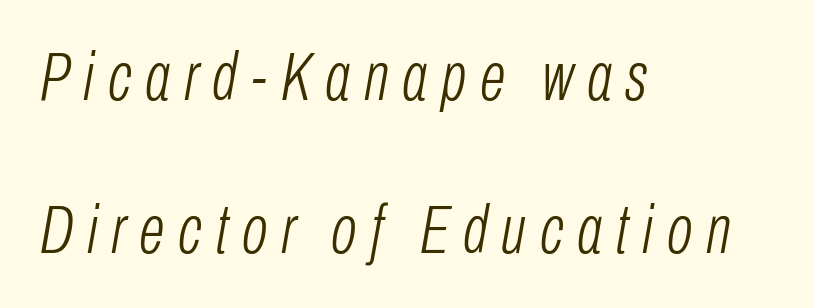
The image shows 68 px light, condensed type, italic (leaning right); set left-aligned, loose line spacing (2.25x), unusually wide letter spacing (+0.2 em), not underlined; low stroke contrast and a medium x-height.
